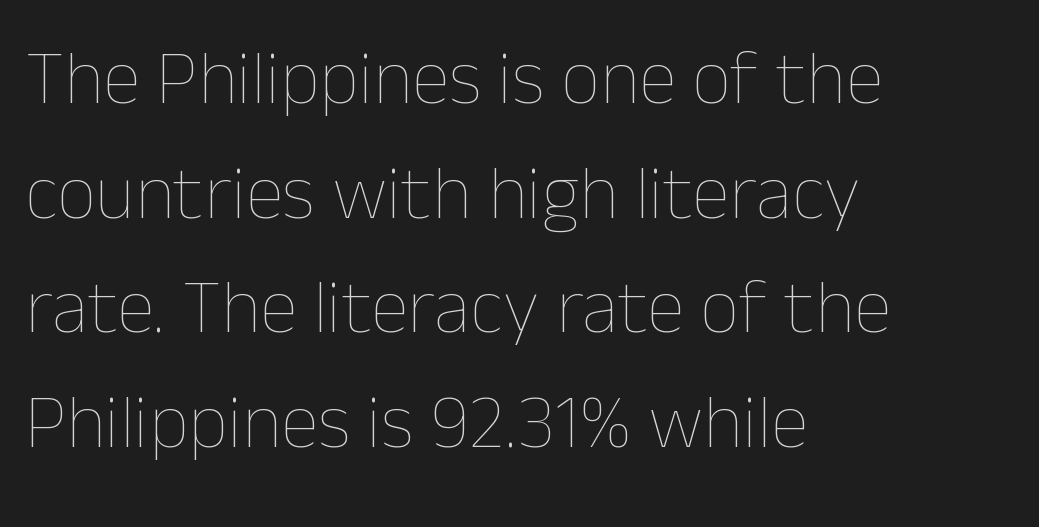
Evenly set lines give the paragraph a standard silhouette. Letters rest on an invisible, unmarked baseline. Every stem runs plumb, perpendicular to the baseline. Characters follow at the spacing the type designer built in. The strokes are not fattened; the text isn't bold.
